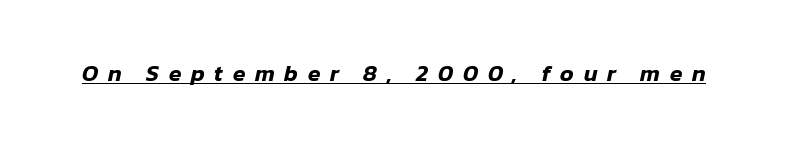
Q: Is the text italic (slanted)? A: Yes, it leans right by about 12 degrees.
Q: Is the text underlined? A: Yes.
Q: Is the spacing between letters normal or unusually wide? A: Unusually wide.
